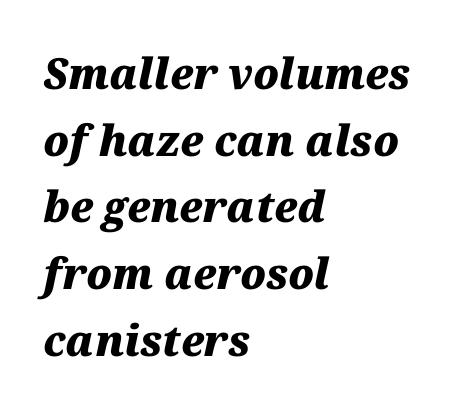
The image shows 43 px heavy type, italic (leaning right); set left-aligned, normal line spacing (1.55x), normal letter spacing, not underlined; medium stroke contrast and a medium x-height.
